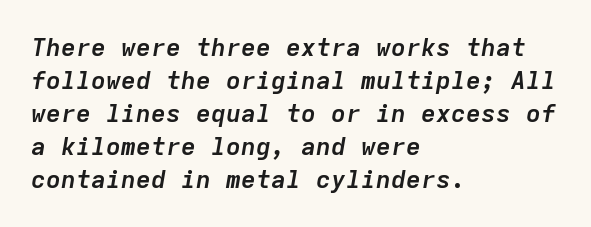
Q: Is the text bold? A: Yes.
Q: Is the text italic (slanted)? A: Yes, it leans right by about 9 degrees.
Q: Is the text underlined? A: No.
Q: How is the paragraph aligned? A: Left-aligned.
Q: Is the spacing between letters normal or unusually wide? A: Normal.
Q: Is the spacing between lines tight, normal or loose? A: Normal.
